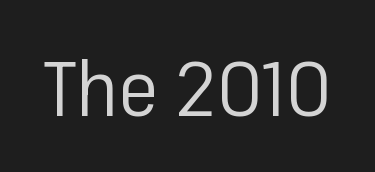
{"serif": "no", "italic": "no", "bold": "no", "weight": "regular", "width": "normal", "stroke_contrast": "low", "x_height": "medium", "monospaced": "no", "underline": "no", "letter_spacing": "normal", "letter_spacing_em": 0.0, "glyph_px": 76}
